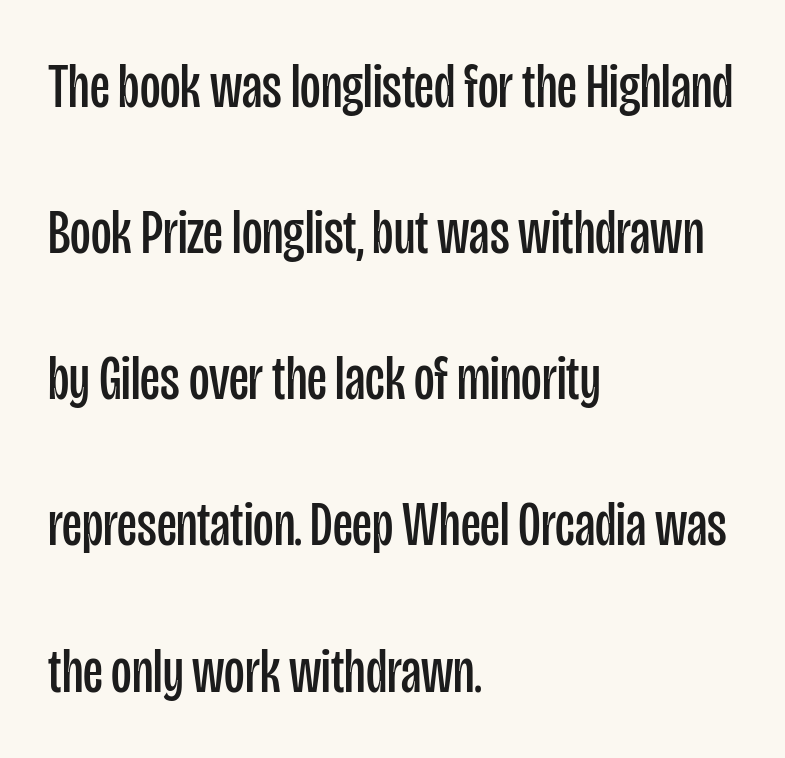
Q: Is the text bold? A: No.
Q: Is the text italic (slanted)? A: No, it is upright.
Q: Is the typeface a serif or a sans-serif typeface? A: Sans-serif.
Q: Is the text underlined? A: No.
Q: How is the paragraph aligned? A: Left-aligned.
Q: Is the spacing between letters normal or unusually wide? A: Normal.
Q: Is the spacing between lines tight, normal or loose? A: Loose.
Q: Width (condensed, normal, or wide)? A: Condensed.
Q: Stroke contrast? A: Low.
Q: x-height? A: Large.
Q: Monospaced? A: No.
